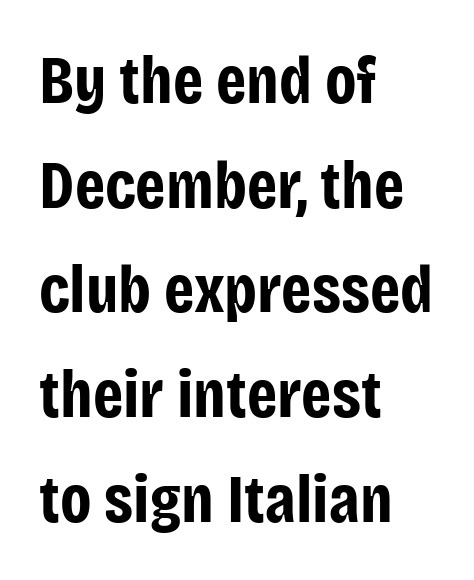
Short note: letters normally spaced. Summary of vertical rhythm: regular, with standard interline spacing. A sans-serif font was chosen for this passage. The sample has been set heavy, in full bold. The area under the type is left untouched. The ragged edge is on the right, which tells us the setting is flush left.
